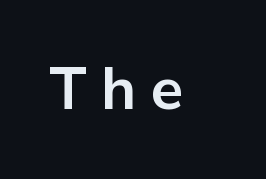
Type without underlining. How heavy is the stroke? Heavy — this is a bold. Do the letters lean? They stand straight. Looks like regular typesetting: each glyph gets only the width it needs. Grotesque or geometric, the face here clearly has no serifs. Does extra space separate the letters? Yes, quite a lot of it.
